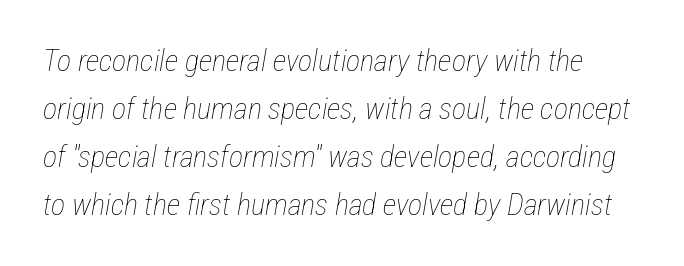
The image shows 30 px thin, condensed type, italic (leaning right); set normal line spacing (1.6x), normal letter spacing, not underlined; low stroke contrast and a medium x-height.
